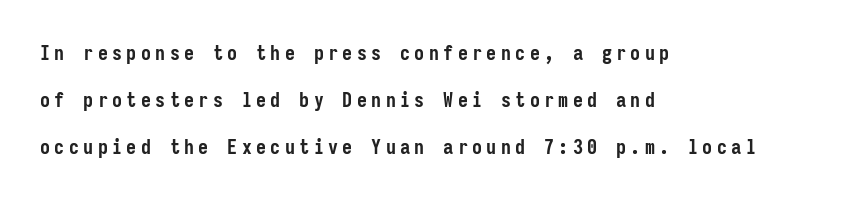
Loosely led — the rows are spread out. The rendering uses a bold face; every stroke is thick and dark. Glyph-to-glyph distance is far greater than everyday printed text. The baseline area is clear. Style check: upright. The paragraph shown leans on its left margin.
